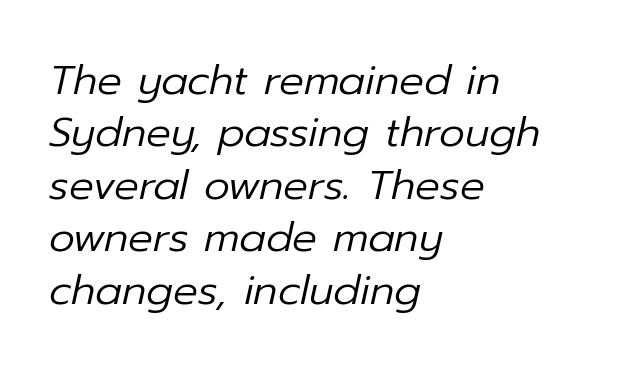
No extra ink here — the face is not bold. Interline gaps are of average width in this sample. A typesetter would call this proportional, since set widths differ per character. Line starts are locked; line ends wander. A bare baseline throughout the passage. The passage shown has conventional tracking throughout.
